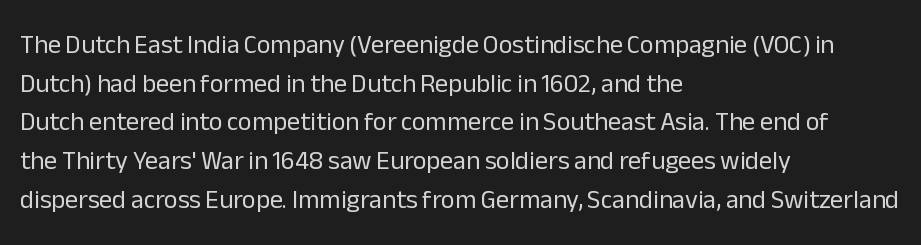
The image shows 26 px text type, upright; set left-aligned, normal line spacing (1.49x), normal letter spacing, not underlined.
